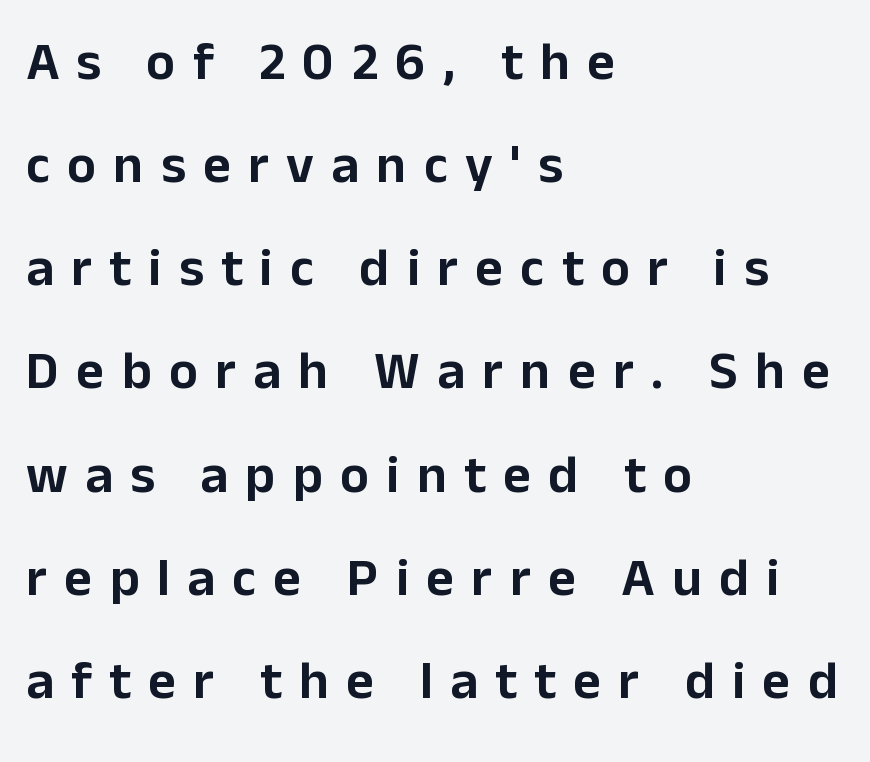
{"serif": "no", "italic": "no", "width": "normal", "stroke_contrast": "low", "x_height": "medium", "monospaced": "no", "underline": "no", "align": "left", "line_spacing": "loose", "line_spacing_ratio": 1.91, "letter_spacing": "wide", "letter_spacing_em": 0.32, "glyph_px": 54}
